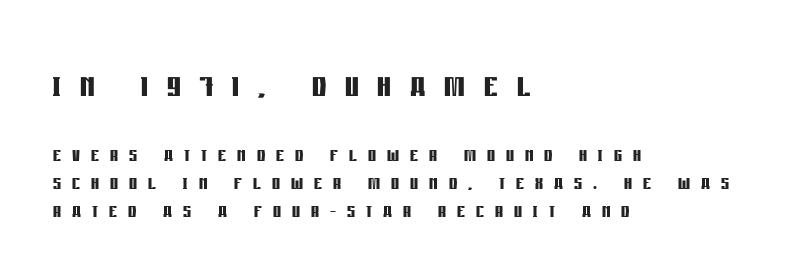
Q: Is the text bold? A: Yes.
Q: Is the text italic (slanted)? A: No, it is upright.
Q: Is the typeface a serif or a sans-serif typeface? A: Sans-serif.
Q: Is the text underlined? A: No.
Q: How is the paragraph aligned? A: Left-aligned.
Q: Is the spacing between letters normal or unusually wide? A: Unusually wide.
Q: Is the spacing between lines tight, normal or loose? A: Tight.
Q: Which block of text is set in a larger size, the first (top) or the second (bottom)? A: The first (top) one.
Q: Width (condensed, normal, or wide)? A: Condensed.
Q: Stroke contrast? A: Low.
Q: x-height? A: Large.
Q: Monospaced? A: No.
